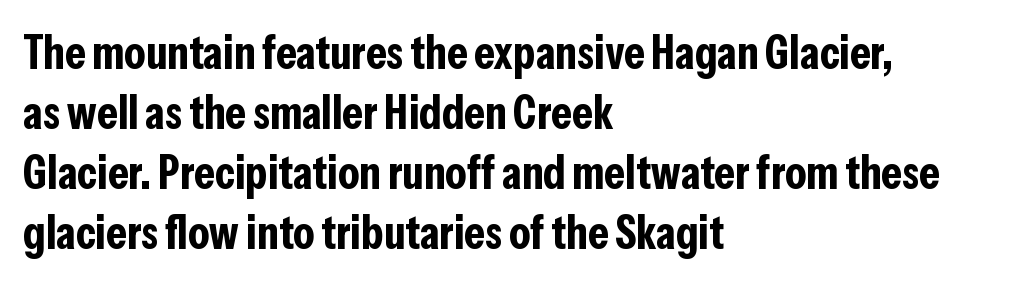
Characters remain perfectly vertical along every line. Students, observe: this is what conventionally led text looks like. These lines keep a tight, regular rhythm from letter to letter. Think of a printed novel: that variable character pitch is what you see here. This rendering features lettering with no underline.
